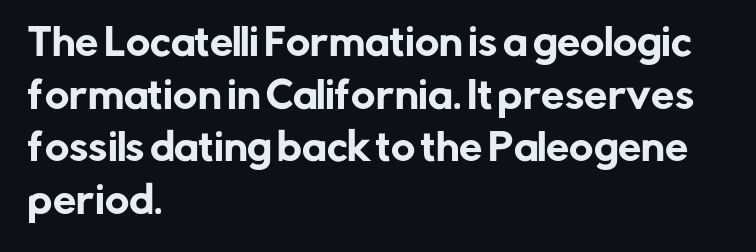
Anything drawn beneath the words? Only blank space. A sans-serif font was chosen for this passage. The type is set solid horizontally, with unmodified tracking. The rag falls on the right side of this text block. Varying glyph widths throughout — classic text-font behaviour.
